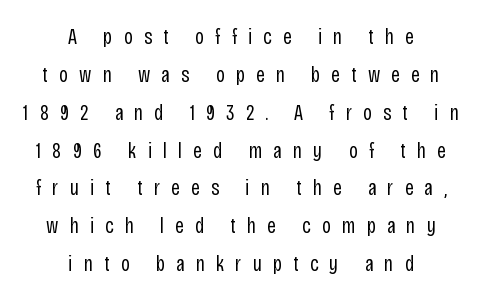
The image shows 22 px text type, upright; set centered, line spacing 1.72x, unusually wide letter spacing (+0.5 em), not underlined.
